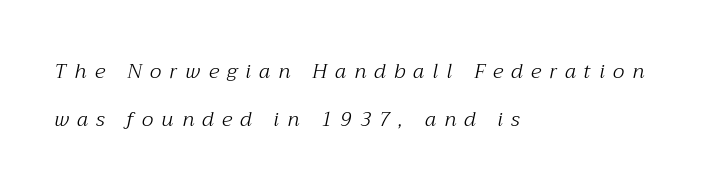
The image shows 20 px text type, italic (leaning right); set left-aligned, loose line spacing (2.38x), unusually wide letter spacing (+0.42 em), not underlined.
